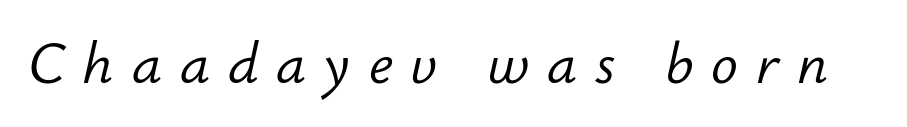
Spacing between characters has been opened up far beyond the box default. Here the designer chose a conventional face with non-uniform glyph widths. If you drew a line through each stem, it would be angled. A light-to-regular cut is what we see here.
